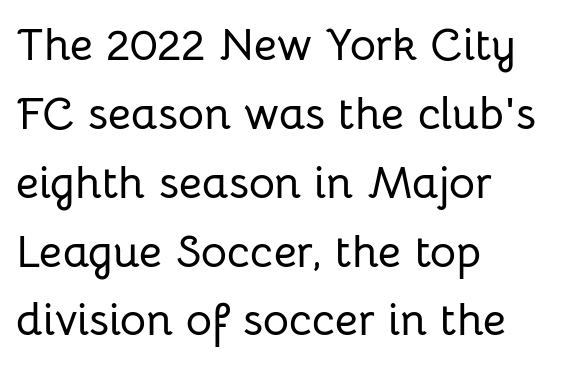
Q: Is the text italic (slanted)? A: No, it is upright.
Q: Is the typeface a serif or a sans-serif typeface? A: Sans-serif.
Q: Is the text underlined? A: No.
Q: How is the paragraph aligned? A: Left-aligned.
Q: Is the spacing between letters normal or unusually wide? A: Normal.
Q: Is the spacing between lines tight, normal or loose? A: Normal.
Q: Width (condensed, normal, or wide)? A: Normal.
Q: Stroke contrast? A: Low.
Q: x-height? A: Medium.
Q: Monospaced? A: No.
